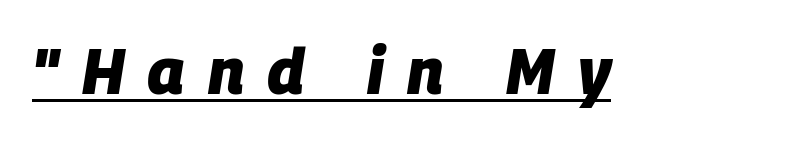
{"italic": "yes", "lean": "right", "slant_degrees": 9, "bold": "yes", "weight": "heavy", "width": "normal", "stroke_contrast": "low", "x_height": "large", "monospaced": "no", "underline": "yes", "letter_spacing": "wide", "letter_spacing_em": 0.36, "glyph_px": 64}
